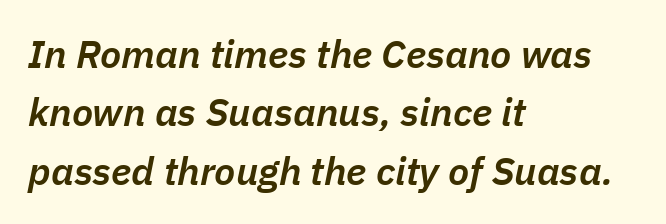
{"italic": "yes", "lean": "right", "slant_degrees": 11, "bold": "semi", "weight": "semibold", "width": "normal", "stroke_contrast": "low", "x_height": "medium", "monospaced": "no", "underline": "no", "align": "left", "line_spacing": "normal", "line_spacing_ratio": 1.5, "letter_spacing": "normal", "letter_spacing_em": 0.0, "glyph_px": 39}
